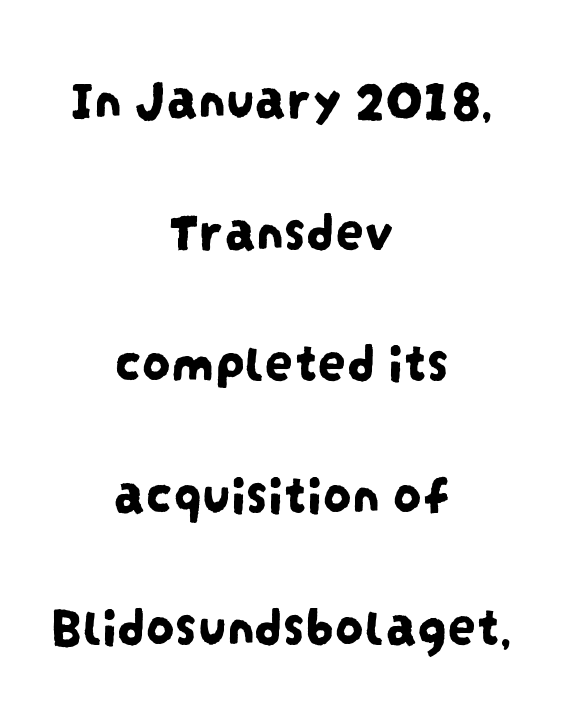
The image shows 57 px condensed sans-serif type; set centered, loose line spacing (2.31x), normal letter spacing, not underlined; low stroke contrast and a large x-height.
